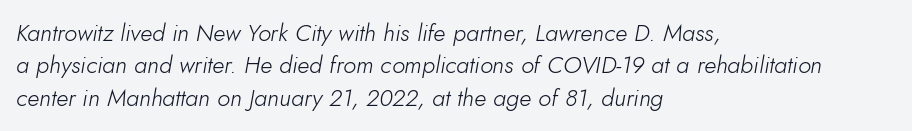
Q: Is the text bold? A: No.
Q: Is the text italic (slanted)? A: Yes, it leans right by about 10 degrees.
Q: Is the text underlined? A: No.
Q: How is the paragraph aligned? A: Left-aligned.
Q: Is the spacing between letters normal or unusually wide? A: Normal.
Q: Is the spacing between lines tight, normal or loose? A: Normal.
